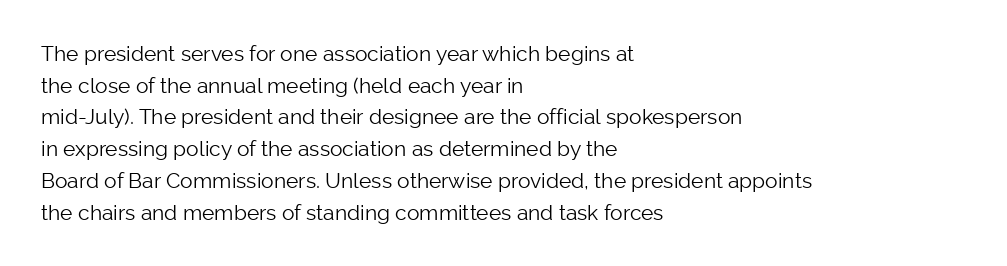
{"italic": "no", "bold": "no", "underline": "no", "align": "left", "line_spacing": "normal", "line_spacing_ratio": 1.51, "letter_spacing": "normal", "letter_spacing_em": 0.0, "glyph_px": 21}
